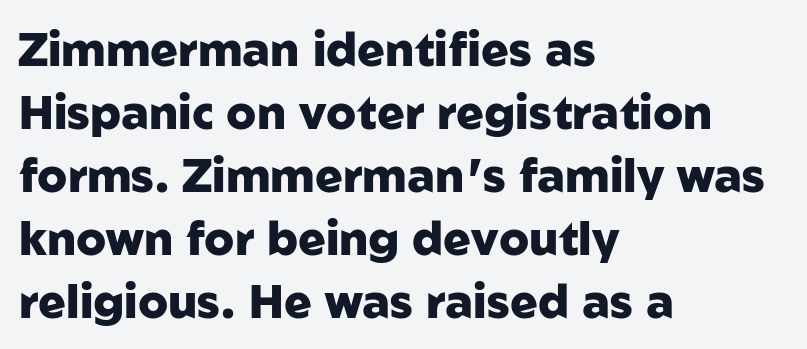
Q: Is the text bold? A: Yes.
Q: Is the text italic (slanted)? A: No, it is upright.
Q: Is the typeface a serif or a sans-serif typeface? A: Sans-serif.
Q: Is the text underlined? A: No.
Q: How is the paragraph aligned? A: Left-aligned.
Q: Is the spacing between letters normal or unusually wide? A: Normal.
Q: Is the spacing between lines tight, normal or loose? A: Normal.
Q: Width (condensed, normal, or wide)? A: Normal.
Q: Stroke contrast? A: Low.
Q: x-height? A: Medium.
Q: Monospaced? A: No.
